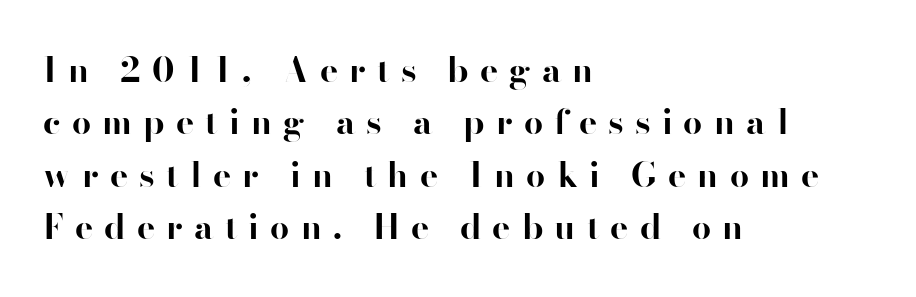
The image shows 34 px bold sans-serif type, upright; set left-aligned, normal line spacing (1.54x), unusually wide letter spacing (+0.33 em), not underlined; high stroke contrast and a small x-height.
